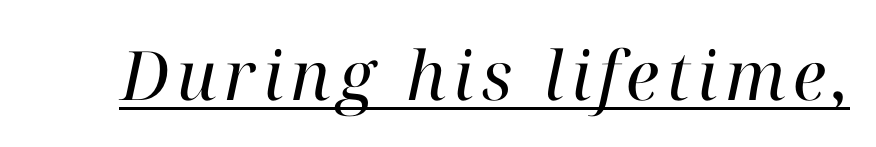
Underline: present. Is this a sans? No — the strokes have serifs. Think of a printed novel: that variable character pitch is what you see here. Counters stay open thanks to moderate or lighter strokes.
